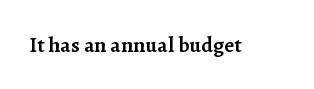
The image shows 22 px text type, upright; set normal letter spacing, not underlined.
